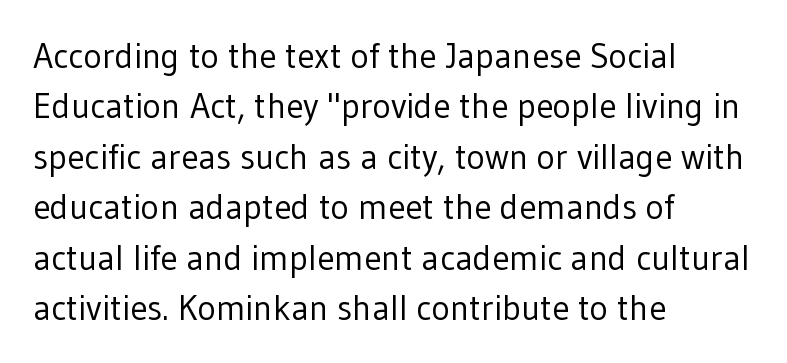
A typesetter would mark this as roman, not italic. The space beneath each line is pristine and unruled. The compositor pushed each line to the left boundary. Grotesque or geometric, the face here clearly has no serifs. Look at the tracking — it's just the regular setting, nothing added.
